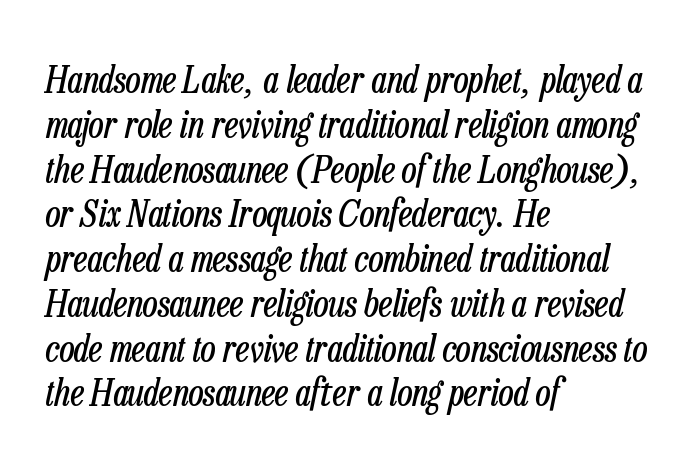
{"italic": "yes", "lean": "right", "slant_degrees": 13, "bold": "no", "weight": "regular", "width": "condensed", "stroke_contrast": "low", "x_height": "medium", "monospaced": "no", "underline": "no", "align": "left", "line_spacing_ratio": 1.21, "letter_spacing": "normal", "letter_spacing_em": 0.0, "glyph_px": 37}
